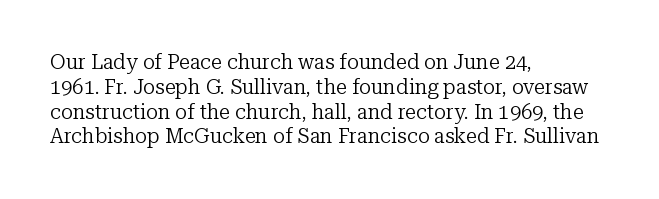
Each stroke keeps to a modest, everyday thickness or less. The type is set solid horizontally, with unmodified tracking. Italic: no, the glyphs are upright roman. In CSS terms this would be text-align: left.
